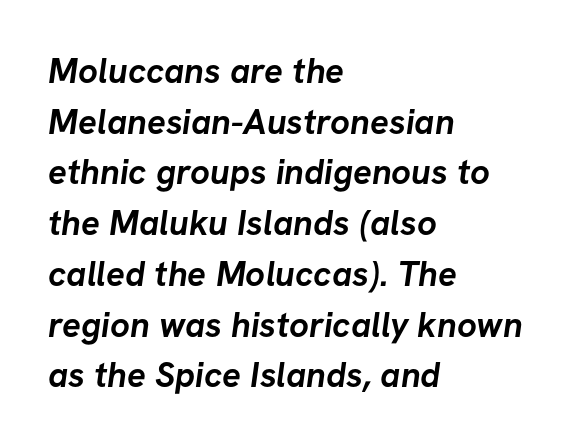
Spacing verdict: proportional, widths tailored to each character. Horizontal alignment here is leftward, the default for most running prose. Type style note: lacks serifs. Honestly, the row spacing looks completely unremarkable.
